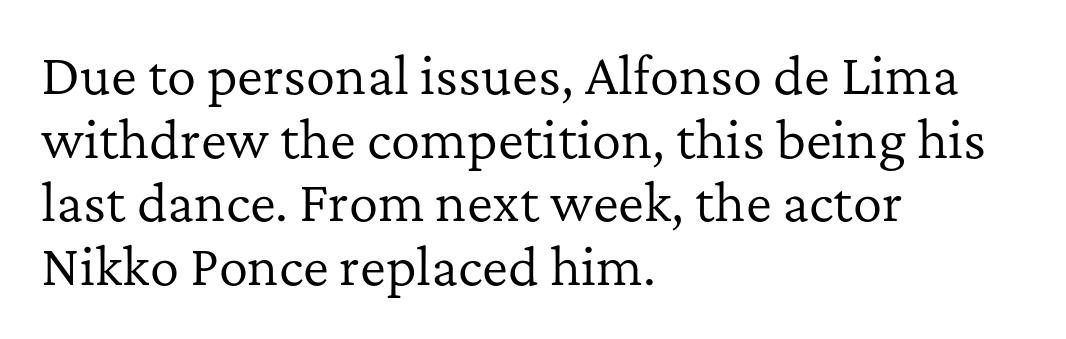
Q: Is the text bold? A: No.
Q: Is the text italic (slanted)? A: No, it is upright.
Q: Is the typeface a serif or a sans-serif typeface? A: Serif.
Q: Is the text underlined? A: No.
Q: How is the paragraph aligned? A: Left-aligned.
Q: Is the spacing between letters normal or unusually wide? A: Normal.
Q: Is the spacing between lines tight, normal or loose? A: Normal.
Q: Width (condensed, normal, or wide)? A: Normal.
Q: Stroke contrast? A: Low.
Q: x-height? A: Medium.
Q: Monospaced? A: No.
